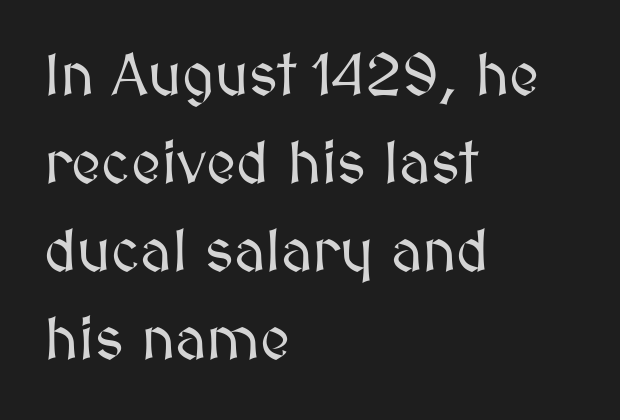
{"italic": "no", "width": "normal", "stroke_contrast": "medium", "x_height": "medium", "monospaced": "no", "underline": "no", "align": "left", "line_spacing": "normal", "line_spacing_ratio": 1.49, "letter_spacing": "normal", "letter_spacing_em": 0.0, "glyph_px": 59}
